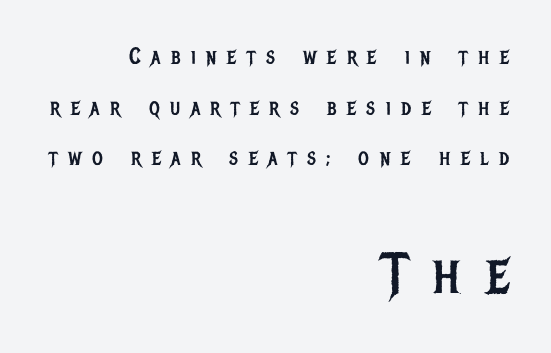
Caption: multi-line text, flush right, ragged left. These glyphs show unthickened strokes, regular width or finer. Italic: no, the glyphs are upright roman. Note the varied advance widths — an 'i' is clearly narrower than an 'm'. The vertical gap from one line to the next is large. Check the space under the baseline: it is left empty.
